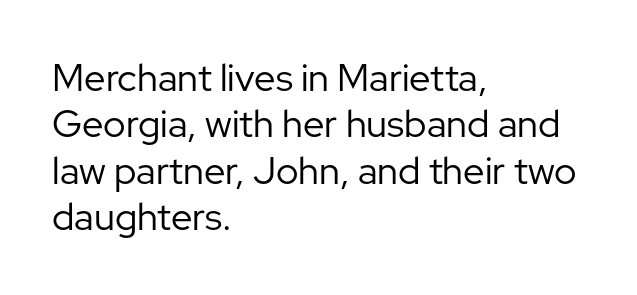
Q: Is the text bold? A: No.
Q: Is the text italic (slanted)? A: No, it is upright.
Q: Is the typeface a serif or a sans-serif typeface? A: Sans-serif.
Q: Is the text underlined? A: No.
Q: How is the paragraph aligned? A: Left-aligned.
Q: Is the spacing between letters normal or unusually wide? A: Normal.
Q: Width (condensed, normal, or wide)? A: Normal.
Q: Stroke contrast? A: Low.
Q: x-height? A: Medium.
Q: Monospaced? A: No.
